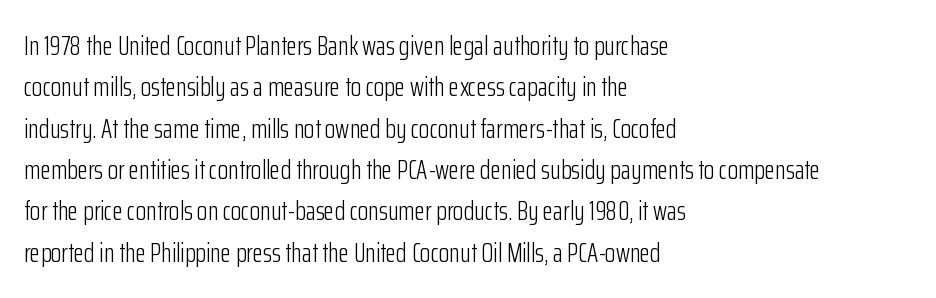
Q: Is the text bold? A: No.
Q: Is the text italic (slanted)? A: No, it is upright.
Q: Is the text underlined? A: No.
Q: How is the paragraph aligned? A: Left-aligned.
Q: Is the spacing between letters normal or unusually wide? A: Normal.
Q: Is the spacing between lines tight, normal or loose? A: Normal.
